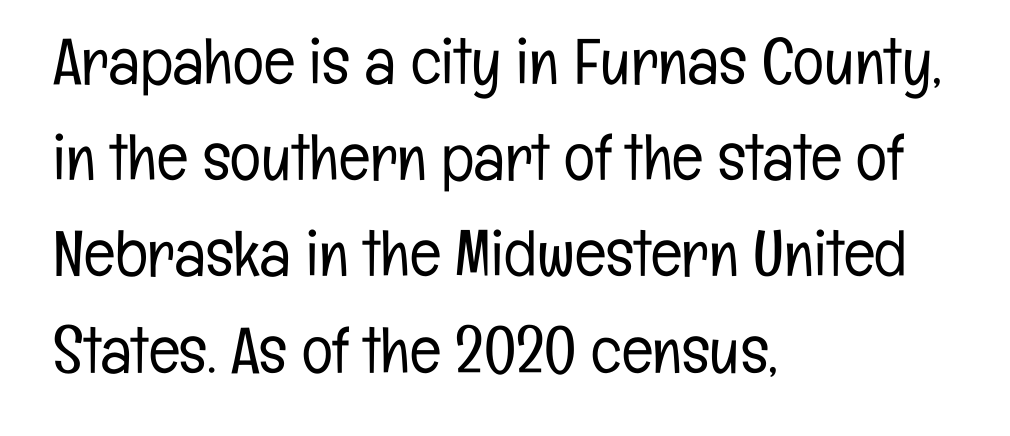
Q: Is the text bold? A: No.
Q: Is the text italic (slanted)? A: No, it is upright.
Q: Is the typeface a serif or a sans-serif typeface? A: Sans-serif.
Q: Is the text underlined? A: No.
Q: How is the paragraph aligned? A: Left-aligned.
Q: Is the spacing between letters normal or unusually wide? A: Normal.
Q: Is the spacing between lines tight, normal or loose? A: Normal.
Q: Width (condensed, normal, or wide)? A: Condensed.
Q: Stroke contrast? A: Low.
Q: x-height? A: Medium.
Q: Monospaced? A: No.
